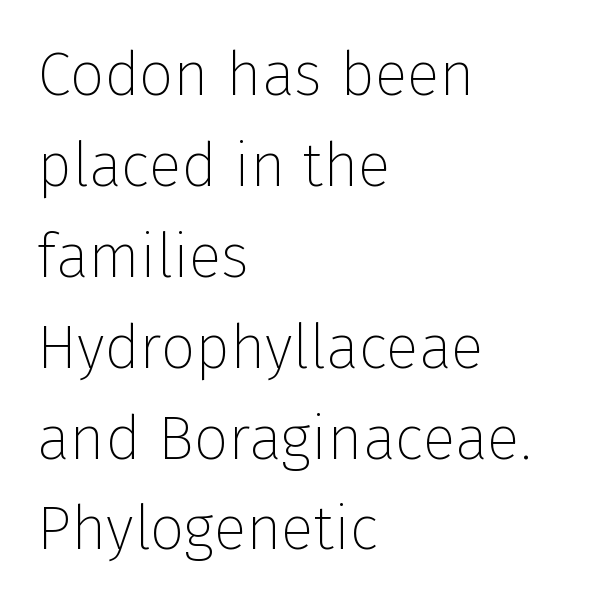
{"serif": "no", "italic": "no", "bold": "no", "weight": "thin", "width": "normal", "stroke_contrast": "low", "x_height": "medium", "monospaced": "no", "underline": "no", "align": "left", "line_spacing": "normal", "line_spacing_ratio": 1.49, "letter_spacing": "normal", "letter_spacing_em": 0.0, "glyph_px": 61}
